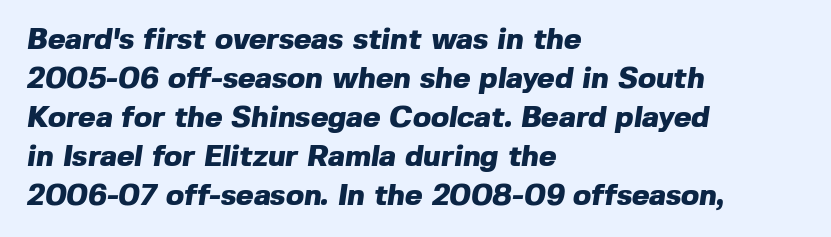
Q: Is the text bold? A: Yes.
Q: Is the typeface a serif or a sans-serif typeface? A: Sans-serif.
Q: Is the text underlined? A: No.
Q: How is the paragraph aligned? A: Left-aligned.
Q: Is the spacing between letters normal or unusually wide? A: Normal.
Q: Is the spacing between lines tight, normal or loose? A: Normal.
Q: Width (condensed, normal, or wide)? A: Normal.
Q: x-height? A: Medium.
Q: Monospaced? A: No.
